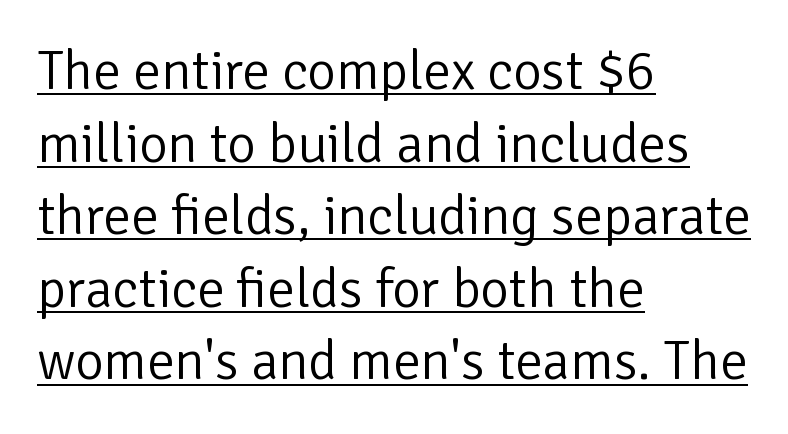
The image shows 55 px light sans-serif type, upright; set left-aligned, normal line spacing (1.32x), normal letter spacing, underlined; low stroke contrast and a medium x-height.
